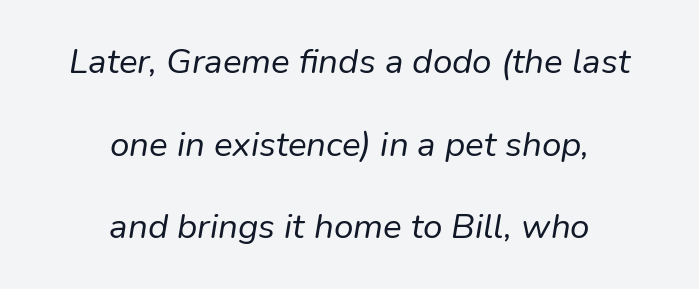
The passage shown has conventional tracking throughout. No chunkiness to these letters — they're not bold. Compared with typical paragraphs, the rows here are farther apart. Horizontally, the lines are justified to the midpoint only. Unmarked baselines from the first word to the last.
